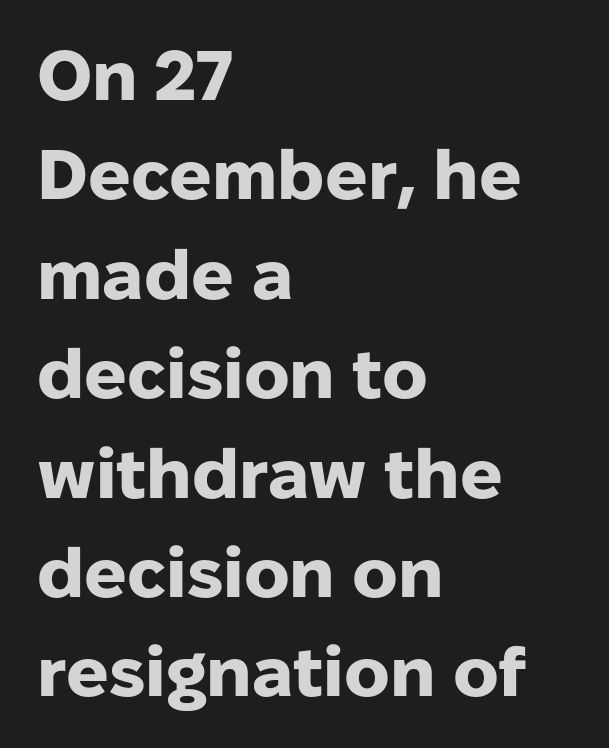
{"serif": "no", "italic": "no", "bold": "yes", "weight": "heavy", "width": "normal", "stroke_contrast": "low", "x_height": "medium", "monospaced": "no", "underline": "no", "align": "left", "line_spacing": "normal", "line_spacing_ratio": 1.42, "letter_spacing": "normal", "letter_spacing_em": 0.0, "glyph_px": 70}
